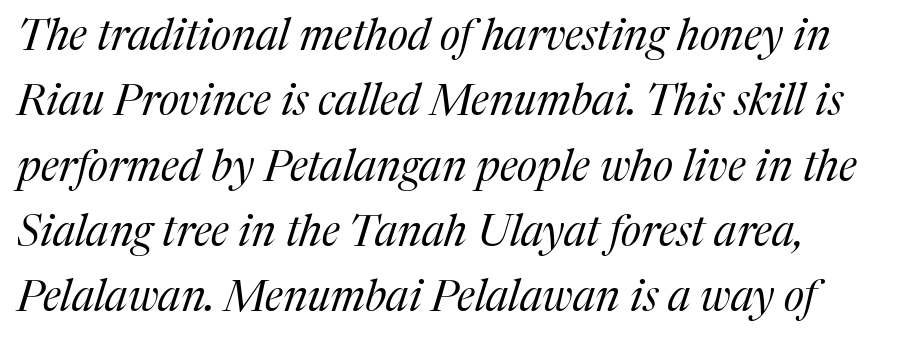
Q: Is the text bold? A: No.
Q: Is the text italic (slanted)? A: Yes, it leans right by about 17 degrees.
Q: Is the typeface a serif or a sans-serif typeface? A: Serif.
Q: Is the text underlined? A: No.
Q: Is the spacing between letters normal or unusually wide? A: Normal.
Q: Is the spacing between lines tight, normal or loose? A: Normal.
Q: Width (condensed, normal, or wide)? A: Normal.
Q: Stroke contrast? A: Medium.
Q: x-height? A: Medium.
Q: Monospaced? A: No.
